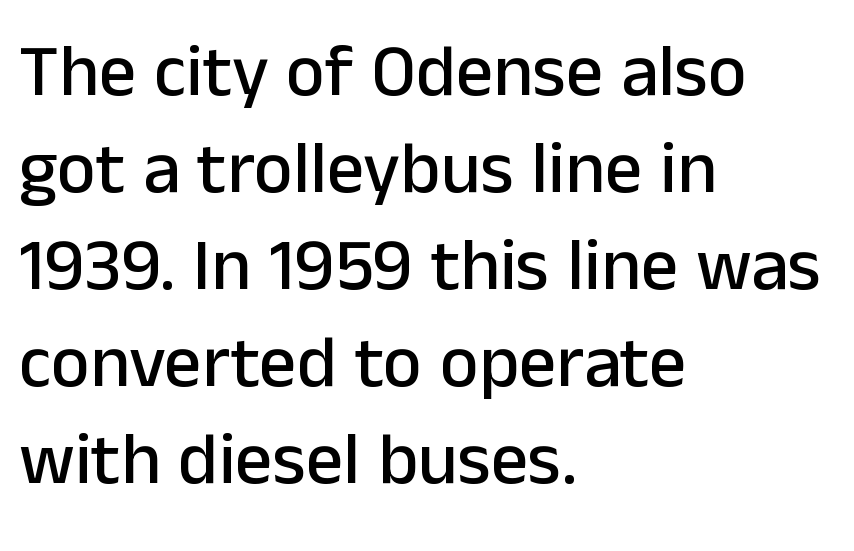
Q: Is the text italic (slanted)? A: No, it is upright.
Q: Is the typeface a serif or a sans-serif typeface? A: Sans-serif.
Q: Is the text underlined? A: No.
Q: How is the paragraph aligned? A: Left-aligned.
Q: Is the spacing between letters normal or unusually wide? A: Normal.
Q: Is the spacing between lines tight, normal or loose? A: Normal.
Q: Width (condensed, normal, or wide)? A: Normal.
Q: Stroke contrast? A: Low.
Q: x-height? A: Medium.
Q: Monospaced? A: No.
